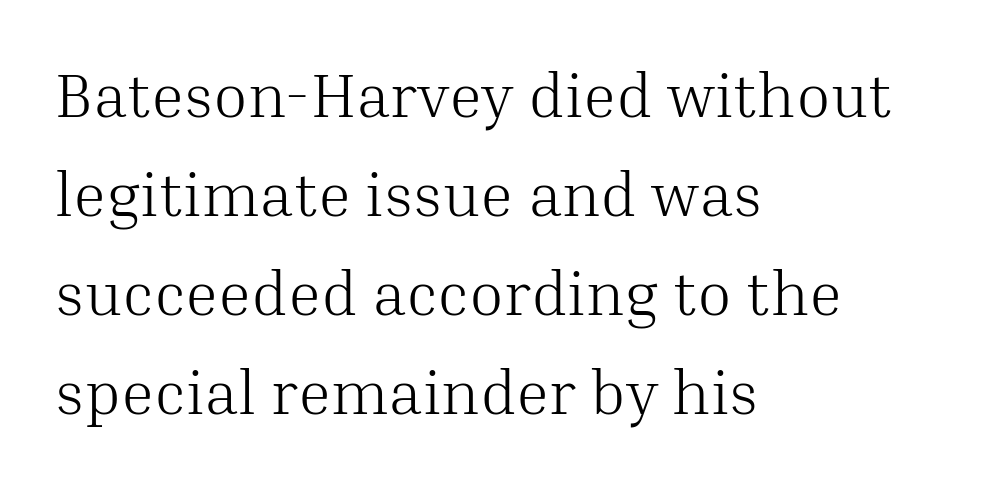
The image shows 63 px light serif type, upright; set left-aligned, normal line spacing (1.57x), normal letter spacing, not underlined; medium stroke contrast and a medium x-height.
